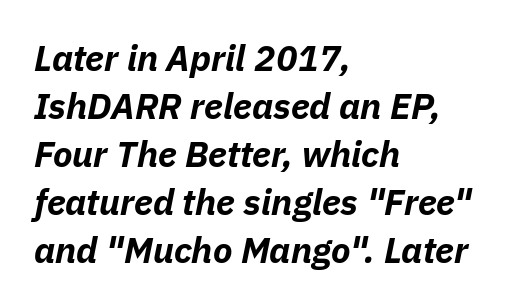
The specimen reads as italic at a glance. Students, note that the glyphs here touch the page at normal intervals. Note the varied advance widths — an 'i' is clearly narrower than an 'm'. Rows of type keep a routine distance in the vertical direction.
